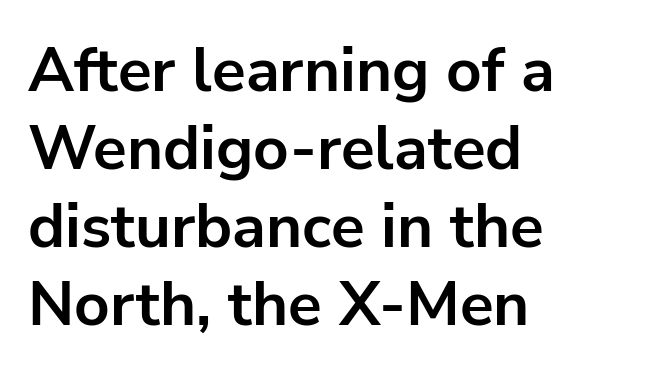
You could not count columns in this text — the font is proportionally spaced. Baseline-to-baseline distance is the conventional proportion of letter height. Tall strokes in this sample are plumb rather than angled. Nothing unusual about the tracking: characters are spaced as the font intends. Alignment: flush left.
